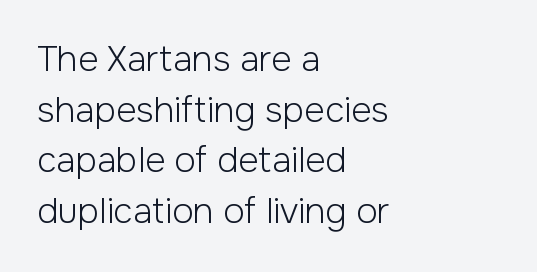
The image shows 35 px light sans-serif type, upright; set left-aligned, normal line spacing (1.45x), normal letter spacing, not underlined; low stroke contrast and a medium x-height.
